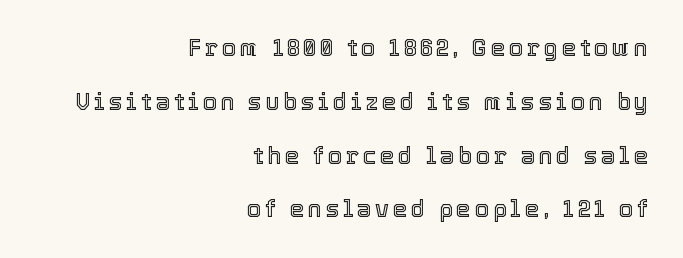
{"italic": "no", "underline": "no", "align": "right", "line_spacing": "loose", "line_spacing_ratio": 2.34, "glyph_px": 23}
